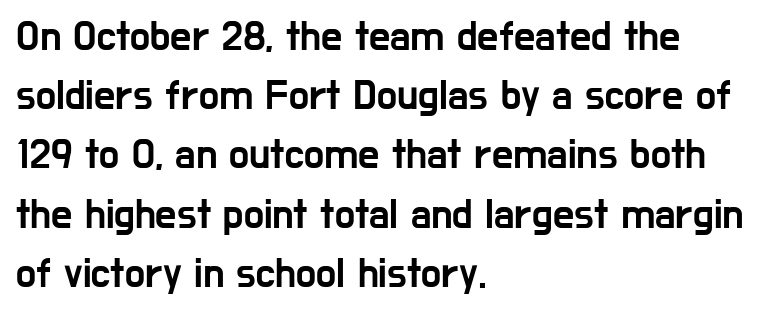
Q: Is the text italic (slanted)? A: No, it is upright.
Q: Is the typeface a serif or a sans-serif typeface? A: Sans-serif.
Q: Is the text underlined? A: No.
Q: How is the paragraph aligned? A: Left-aligned.
Q: Is the spacing between letters normal or unusually wide? A: Normal.
Q: Is the spacing between lines tight, normal or loose? A: Normal.
Q: Width (condensed, normal, or wide)? A: Condensed.
Q: Stroke contrast? A: Low.
Q: x-height? A: Medium.
Q: Monospaced? A: No.
